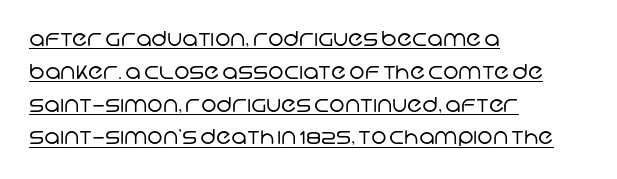
Q: Is the text bold? A: No.
Q: Is the text underlined? A: Yes.
Q: How is the paragraph aligned? A: Left-aligned.
Q: Is the spacing between letters normal or unusually wide? A: Normal.
Q: Is the spacing between lines tight, normal or loose? A: Normal.
